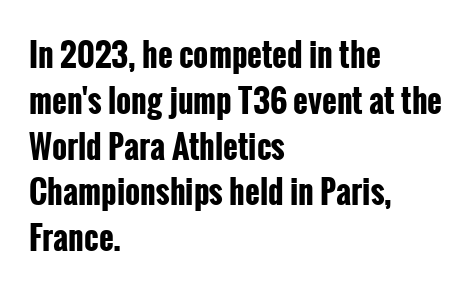
Q: Is the text bold? A: Yes.
Q: Is the text italic (slanted)? A: No, it is upright.
Q: Is the typeface a serif or a sans-serif typeface? A: Sans-serif.
Q: Is the text underlined? A: No.
Q: How is the paragraph aligned? A: Left-aligned.
Q: Is the spacing between letters normal or unusually wide? A: Normal.
Q: Is the spacing between lines tight, normal or loose? A: Normal.
Q: Width (condensed, normal, or wide)? A: Condensed.
Q: Stroke contrast? A: Low.
Q: x-height? A: Medium.
Q: Monospaced? A: No.
